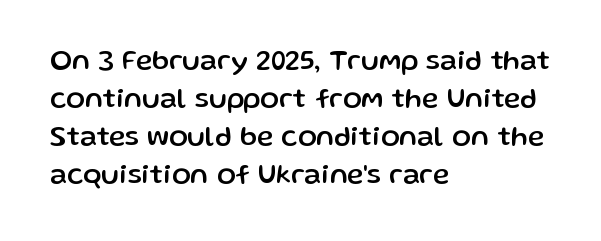
The space beneath each line is pristine and unruled. This rendering employs a face without finishing strokes, i.e., a sans-serif. Every row of glyphs begins at an identical x-position on the left. The face used here is proportionally spaced, like ordinary book or web type.
